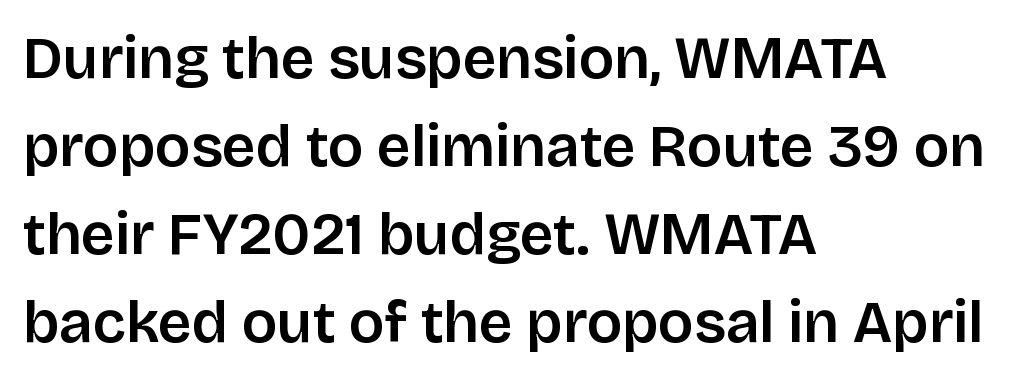
{"serif": "no", "italic": "no", "bold": "semi", "weight": "semibold", "width": "normal", "stroke_contrast": "low", "x_height": "large", "monospaced": "no", "underline": "no", "align": "left", "line_spacing": "normal", "line_spacing_ratio": 1.49, "letter_spacing": "normal", "letter_spacing_em": 0.0, "glyph_px": 59}
